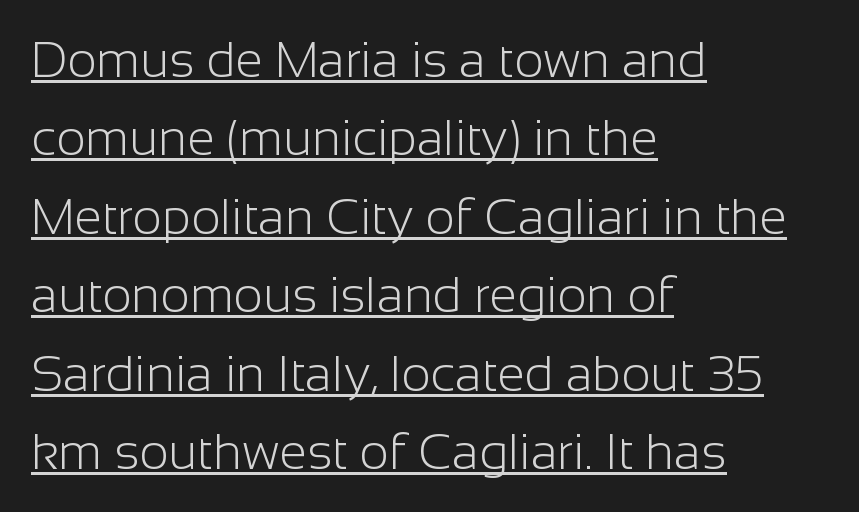
Q: Is the text bold? A: No.
Q: Is the text italic (slanted)? A: No, it is upright.
Q: Is the typeface a serif or a sans-serif typeface? A: Sans-serif.
Q: Is the text underlined? A: Yes.
Q: How is the paragraph aligned? A: Left-aligned.
Q: Is the spacing between letters normal or unusually wide? A: Normal.
Q: Is the spacing between lines tight, normal or loose? A: Normal.
Q: Width (condensed, normal, or wide)? A: Normal.
Q: Stroke contrast? A: Low.
Q: x-height? A: Medium.
Q: Monospaced? A: No.
